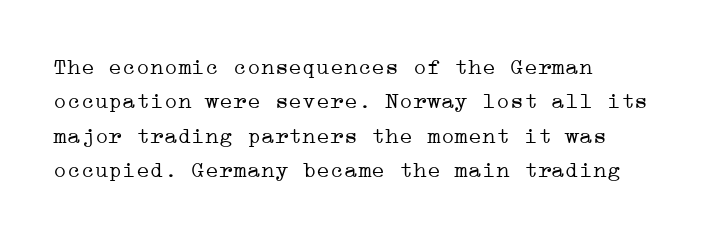
The vertical gap from one line to the next is medium. These lines were composed using upright roman letters. Horizontal alignment here is leftward, the default for most running prose. The gaps between neighbouring characters are ordinary and unremarkable. Weight: regular or lighter.
